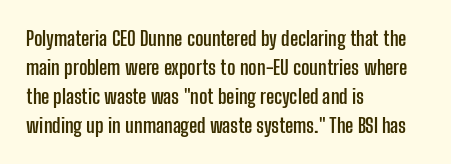
{"italic": "no", "bold": "yes", "underline": "no", "align": "left", "line_spacing": "normal", "line_spacing_ratio": 1.45, "letter_spacing": "normal", "letter_spacing_em": 0.0, "glyph_px": 20}
